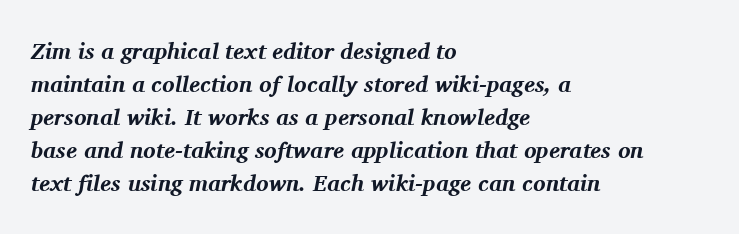
{"italic": "yes", "lean": "right", "slant_degrees": 11, "bold": "yes", "underline": "no", "align": "left", "line_spacing": "normal", "line_spacing_ratio": 1.44, "letter_spacing": "normal", "letter_spacing_em": 0.0, "glyph_px": 23}
